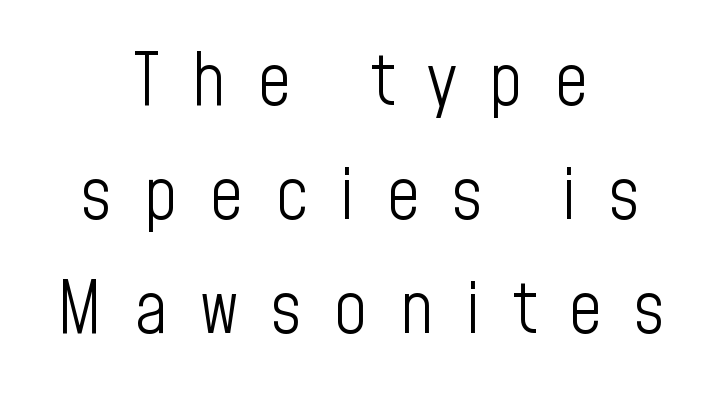
Quick note: underline off. The letters are spread apart with noticeably loose tracking. Regarding serifs, this sample does without them. In terms of posture, this sample is upright. In CSS terms this would be text-align: center.
